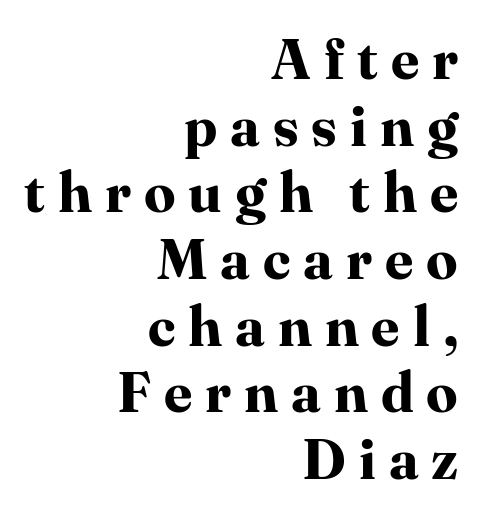
Q: Is the text bold? A: Yes.
Q: Is the text italic (slanted)? A: No, it is upright.
Q: Is the typeface a serif or a sans-serif typeface? A: Serif.
Q: Is the text underlined? A: No.
Q: How is the paragraph aligned? A: Right-aligned.
Q: Is the spacing between letters normal or unusually wide? A: Unusually wide.
Q: Width (condensed, normal, or wide)? A: Normal.
Q: Stroke contrast? A: High.
Q: x-height? A: Medium.
Q: Monospaced? A: No.
